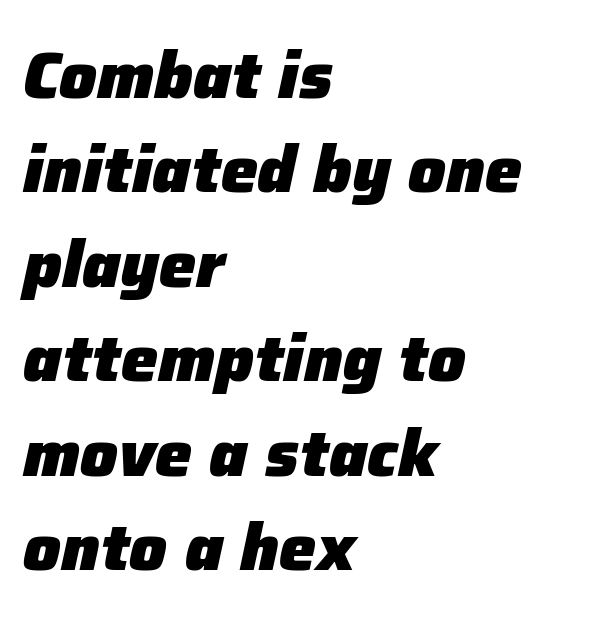
{"italic": "yes", "lean": "right", "slant_degrees": 12, "bold": "yes", "weight": "heavy", "width": "normal", "stroke_contrast": "low", "x_height": "medium", "monospaced": "no", "underline": "no", "align": "left", "line_spacing": "normal", "line_spacing_ratio": 1.43, "letter_spacing": "normal", "letter_spacing_em": 0.0, "glyph_px": 66}
